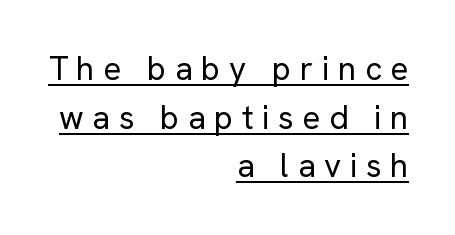
The image shows 33 px regular-weight sans-serif type, upright; set right-aligned, normal line spacing (1.47x), unusually wide letter spacing (+0.26 em), underlined; low stroke contrast and a medium x-height.
